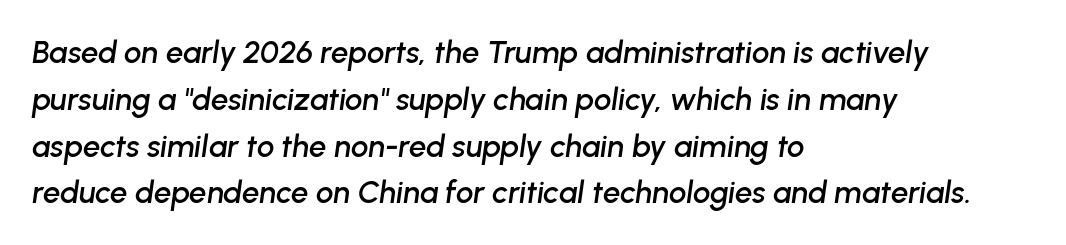
Q: Is the text italic (slanted)? A: Yes, it leans right by about 8 degrees.
Q: Is the text underlined? A: No.
Q: How is the paragraph aligned? A: Left-aligned.
Q: Is the spacing between letters normal or unusually wide? A: Normal.
Q: Is the spacing between lines tight, normal or loose? A: Normal.
Q: Width (condensed, normal, or wide)? A: Normal.
Q: Stroke contrast? A: Low.
Q: x-height? A: Medium.
Q: Monospaced? A: No.
